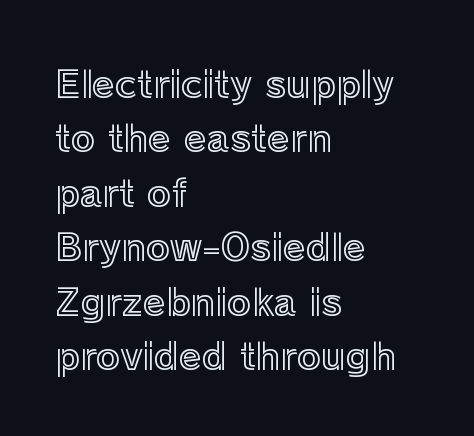
{"italic": "no", "width": "normal", "x_height": "medium", "monospaced": "no", "underline": "no", "align": "left", "line_spacing": "normal", "line_spacing_ratio": 1.47, "letter_spacing": "normal", "letter_spacing_em": 0.0, "glyph_px": 37}
